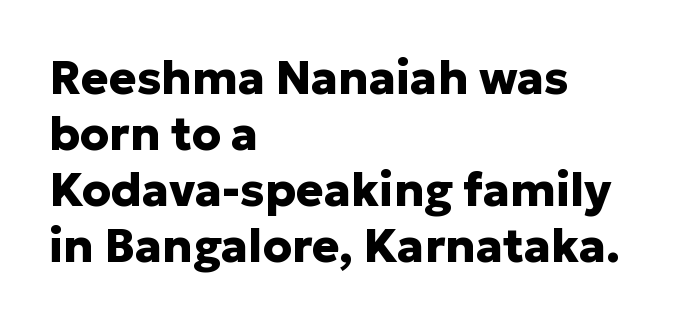
The image shows 46 px heavy sans-serif type, upright; set left-aligned, line spacing 1.22x, normal letter spacing, not underlined; low stroke contrast and a medium x-height.
